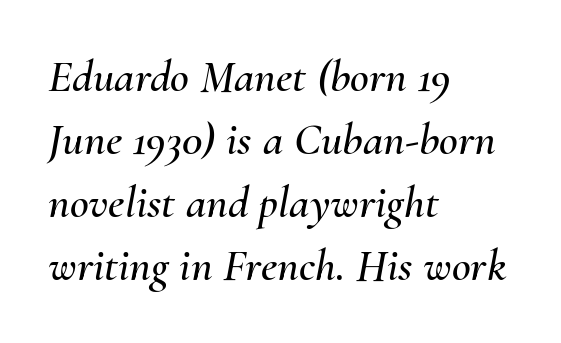
Q: Is the text italic (slanted)? A: Yes, it leans right by about 10 degrees.
Q: Is the text underlined? A: No.
Q: How is the paragraph aligned? A: Left-aligned.
Q: Is the spacing between letters normal or unusually wide? A: Normal.
Q: Is the spacing between lines tight, normal or loose? A: Normal.
Q: Width (condensed, normal, or wide)? A: Normal.
Q: Stroke contrast? A: Medium.
Q: x-height? A: Small.
Q: Monospaced? A: No.
